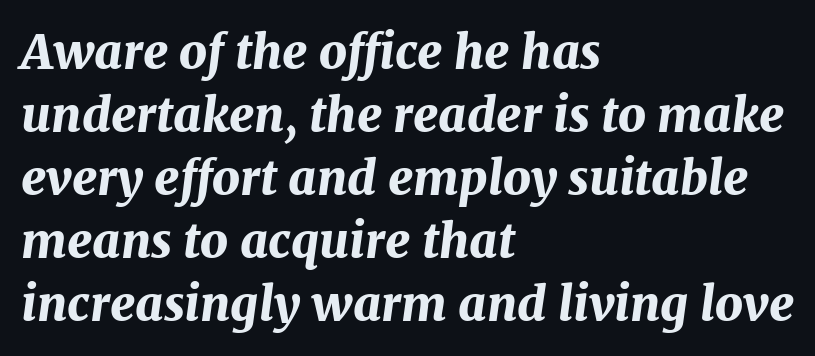
Honestly, there is no underline to notice here at all. No extra tracking has been applied to these lines. Each letter keeps its own natural width here, so spacing adapts to shape. Short and long lines alike share a common starting point at left. This sample uses an oblique cut, with every glyph tilted off the vertical.
